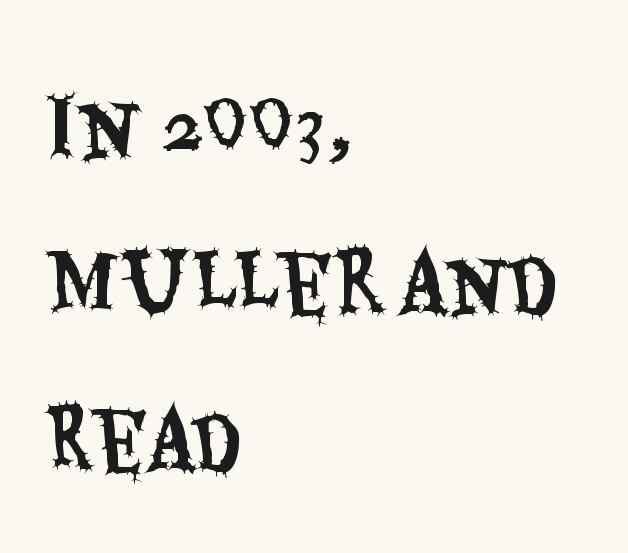
{"serif": "no", "italic": "no", "width": "condensed", "stroke_contrast": "medium", "x_height": "large", "monospaced": "no", "underline": "no", "align": "left", "line_spacing": "loose", "line_spacing_ratio": 1.98, "letter_spacing": "normal", "letter_spacing_em": 0.0, "glyph_px": 79}
